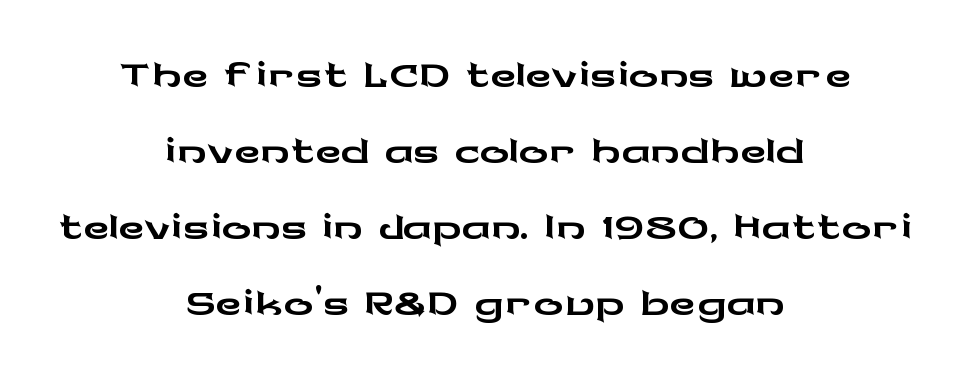
{"serif": "no", "italic": "no", "width": "wide", "stroke_contrast": "low", "x_height": "medium", "monospaced": "no", "underline": "no", "align": "center", "line_spacing": "tight", "line_spacing_ratio": 1.04, "letter_spacing": "normal", "letter_spacing_em": 0.0, "glyph_px": 73}
